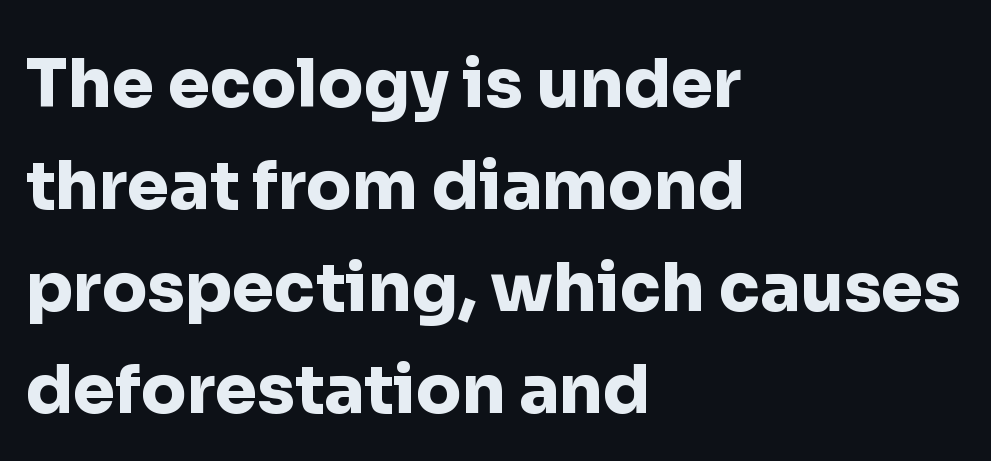
The image shows 67 px heavy sans-serif type, upright; set left-aligned, normal line spacing (1.52x), normal letter spacing, not underlined; low stroke contrast and a medium x-height.
